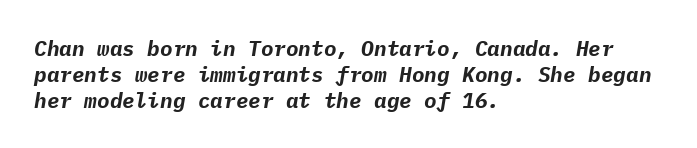
The image shows 21 px bold type, italic (leaning right); set left-aligned, line spacing 1.23x, normal letter spacing, not underlined.
